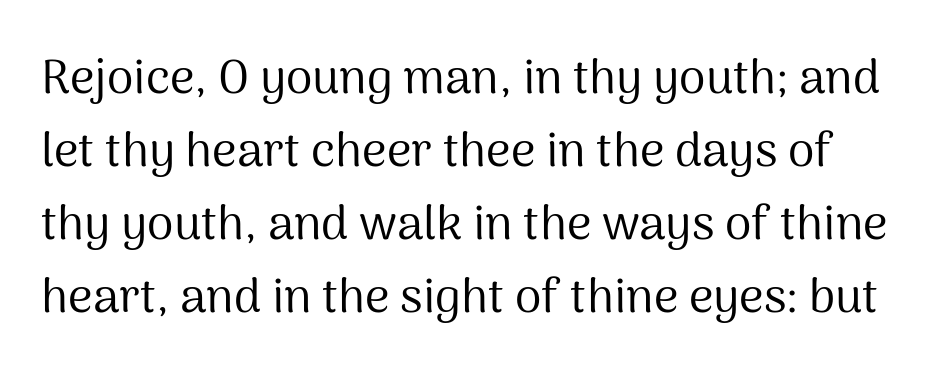
{"serif": "no", "italic": "no", "bold": "no", "weight": "regular", "width": "normal", "stroke_contrast": "medium", "x_height": "medium", "monospaced": "no", "underline": "no", "line_spacing": "normal", "line_spacing_ratio": 1.52, "letter_spacing": "normal", "letter_spacing_em": 0.0, "glyph_px": 48}
